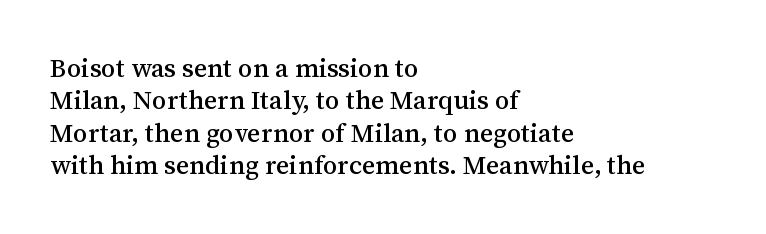
{"italic": "no", "underline": "no", "align": "left", "line_spacing": "normal", "line_spacing_ratio": 1.25, "letter_spacing": "normal", "letter_spacing_em": 0.0, "glyph_px": 26}
